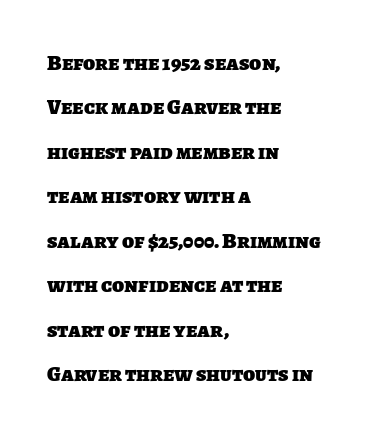
{"bold": "yes", "underline": "no", "align": "left", "line_spacing": "loose", "line_spacing_ratio": 2.02, "letter_spacing": "normal", "letter_spacing_em": 0.0, "glyph_px": 22}
